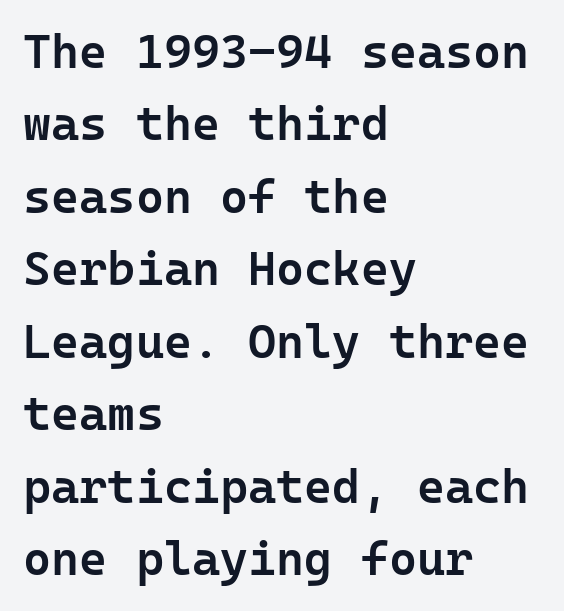
The ragged edge is on the right, which tells us the setting is flush left. The gaps between neighbouring characters are ordinary and unremarkable. Students, this is semibold: more ink than regular, less than bold. Serif or sans? Sans — the stroke terminals are bare. You can tell it's not italic because the verticals are truly vertical.
